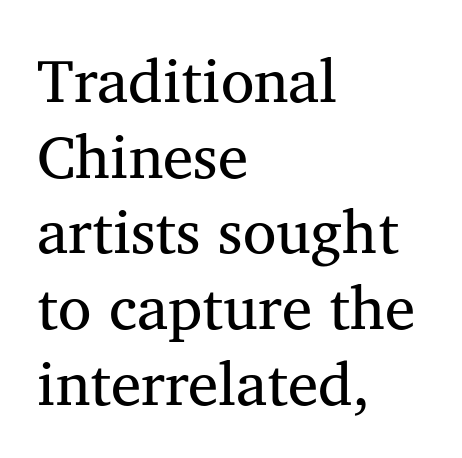
Q: Is the text bold? A: No.
Q: Is the text italic (slanted)? A: No, it is upright.
Q: Is the typeface a serif or a sans-serif typeface? A: Serif.
Q: Is the text underlined? A: No.
Q: How is the paragraph aligned? A: Left-aligned.
Q: Is the spacing between letters normal or unusually wide? A: Normal.
Q: Width (condensed, normal, or wide)? A: Normal.
Q: Stroke contrast? A: Medium.
Q: x-height? A: Medium.
Q: Monospaced? A: No.
